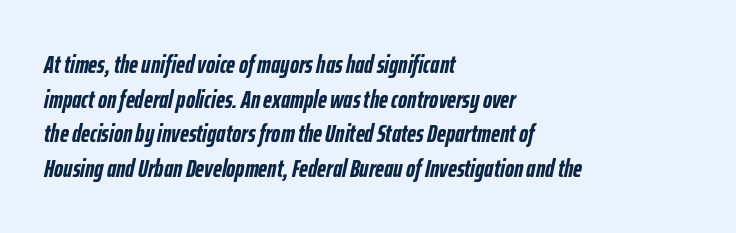
Q: Is the text bold? A: Yes.
Q: Is the text italic (slanted)? A: Yes, it leans right by about 12 degrees.
Q: Is the text underlined? A: No.
Q: How is the paragraph aligned? A: Left-aligned.
Q: Is the spacing between letters normal or unusually wide? A: Normal.
Q: Is the spacing between lines tight, normal or loose? A: Normal.
